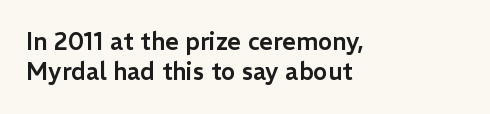
The image shows 24 px text type, upright; set left-aligned, normal line spacing (1.26x), normal letter spacing, not underlined.
